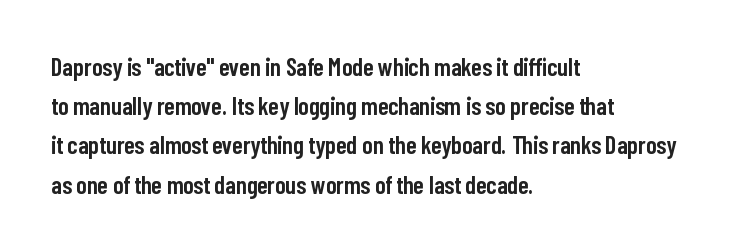
The image shows 25 px text type, upright; set left-aligned, normal line spacing (1.57x), normal letter spacing, not underlined.
